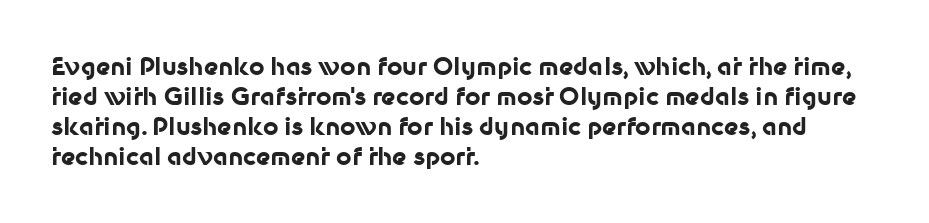
{"italic": "no", "bold": "yes", "underline": "no", "align": "left", "line_spacing": "normal", "line_spacing_ratio": 1.25, "letter_spacing": "normal", "letter_spacing_em": 0.0, "glyph_px": 24}
